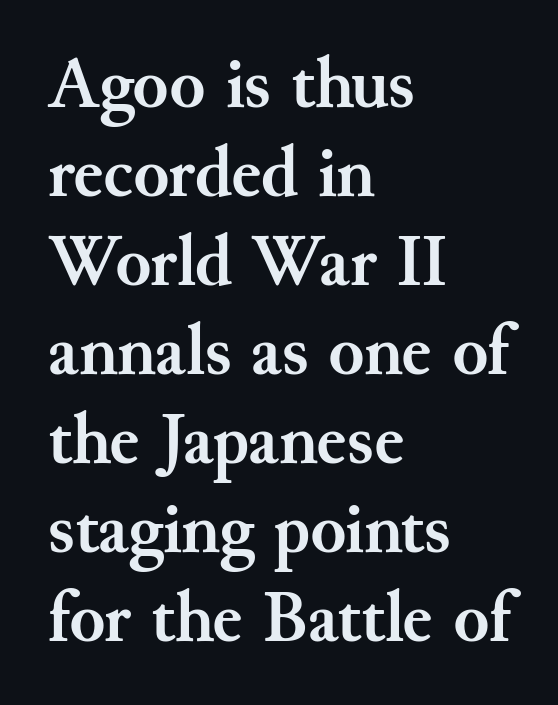
Q: Is the text bold? A: Yes.
Q: Is the text italic (slanted)? A: No, it is upright.
Q: Is the typeface a serif or a sans-serif typeface? A: Serif.
Q: Is the text underlined? A: No.
Q: How is the paragraph aligned? A: Left-aligned.
Q: Is the spacing between letters normal or unusually wide? A: Normal.
Q: Width (condensed, normal, or wide)? A: Normal.
Q: Stroke contrast? A: Medium.
Q: x-height? A: Small.
Q: Monospaced? A: No.
